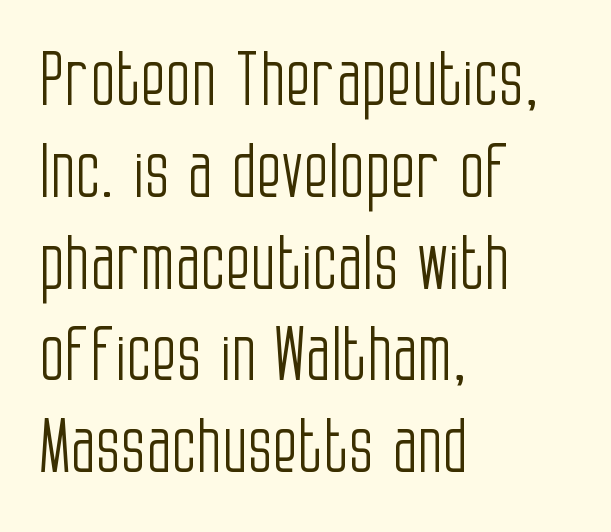
The image shows 74 px light, condensed sans-serif type, upright; set left-aligned, line spacing 1.24x, normal letter spacing, not underlined; low stroke contrast and a large x-height.
